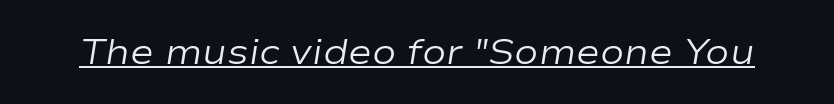
Compared with undecorated copy, this sample adds a rule below the words. Each word holds together tightly as a unit, with standard inter-letter gaps. These lines are rendered in a variable-pitch font. The typesetting does not lean heavy: it is not bold.
